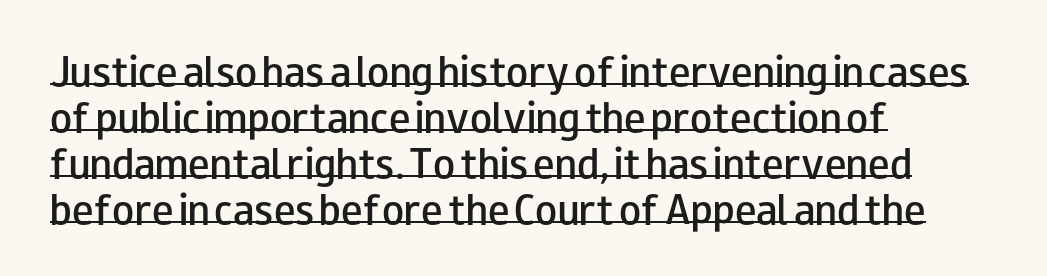
Q: Is the text bold? A: Semi-bold.
Q: Is the text italic (slanted)? A: No, it is upright.
Q: Is the typeface a serif or a sans-serif typeface? A: Sans-serif.
Q: Is the text underlined? A: Yes.
Q: How is the paragraph aligned? A: Left-aligned.
Q: Is the spacing between letters normal or unusually wide? A: Normal.
Q: Is the spacing between lines tight, normal or loose? A: Normal.
Q: Width (condensed, normal, or wide)? A: Wide.
Q: Stroke contrast? A: Low.
Q: x-height? A: Small.
Q: Monospaced? A: No.
